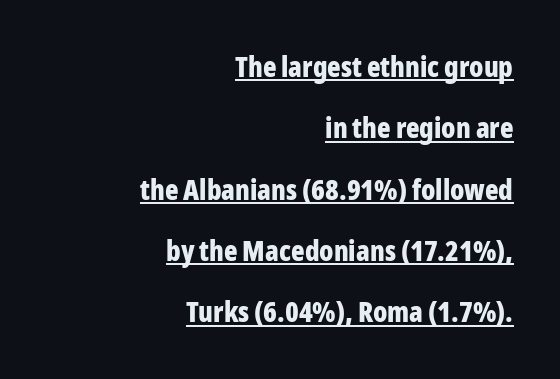
{"serif": "no", "italic": "no", "bold": "yes", "weight": "bold", "width": "condensed", "stroke_contrast": "low", "x_height": "medium", "monospaced": "no", "underline": "yes", "align": "right", "line_spacing": "loose", "line_spacing_ratio": 2.19, "letter_spacing": "normal", "letter_spacing_em": 0.0, "glyph_px": 28}
